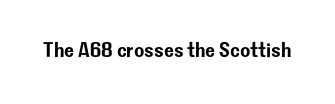
The image shows 21 px text type, upright; set normal letter spacing, not underlined.
